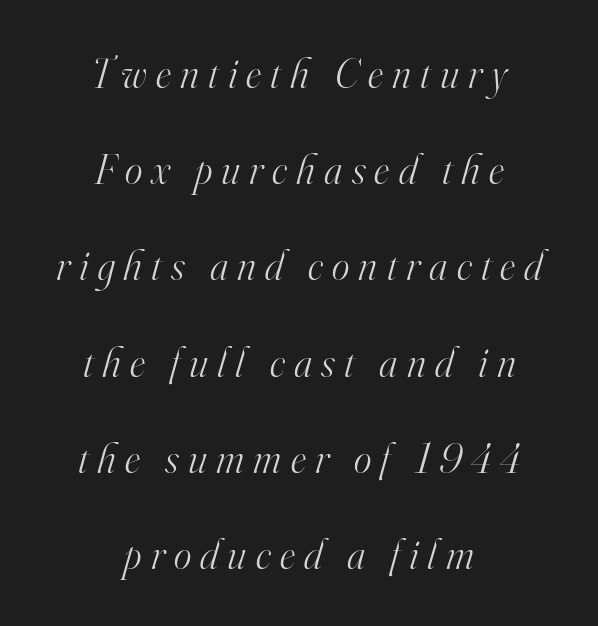
The image shows 42 px light serif type, italic (leaning right); set centered, loose line spacing (2.29x), unusually wide letter spacing (+0.22 em), not underlined; high stroke contrast and a small x-height.
